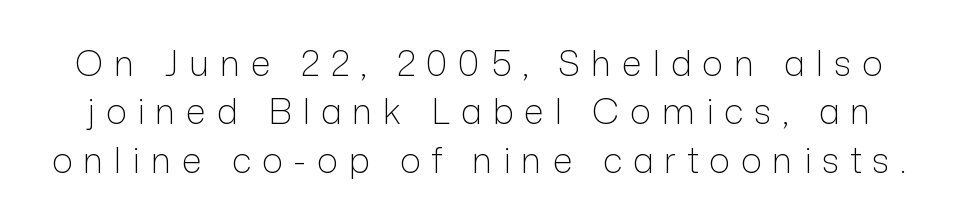
{"serif": "no", "italic": "no", "bold": "no", "weight": "light", "width": "normal", "stroke_contrast": "low", "x_height": "medium", "monospaced": "no", "underline": "no", "line_spacing": "normal", "line_spacing_ratio": 1.38, "letter_spacing": "wide", "letter_spacing_em": 0.31, "glyph_px": 35}
